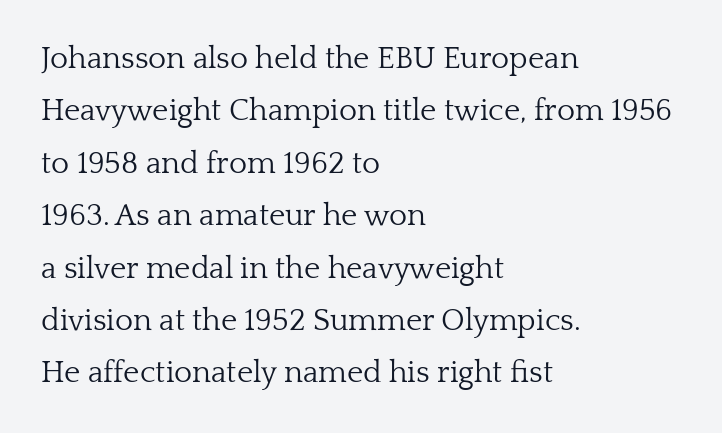
Q: Is the text bold? A: No.
Q: Is the text italic (slanted)? A: No, it is upright.
Q: Is the typeface a serif or a sans-serif typeface? A: Serif.
Q: Is the text underlined? A: No.
Q: How is the paragraph aligned? A: Left-aligned.
Q: Is the spacing between letters normal or unusually wide? A: Normal.
Q: Is the spacing between lines tight, normal or loose? A: Normal.
Q: Width (condensed, normal, or wide)? A: Normal.
Q: Stroke contrast? A: Low.
Q: x-height? A: Medium.
Q: Monospaced? A: No.
